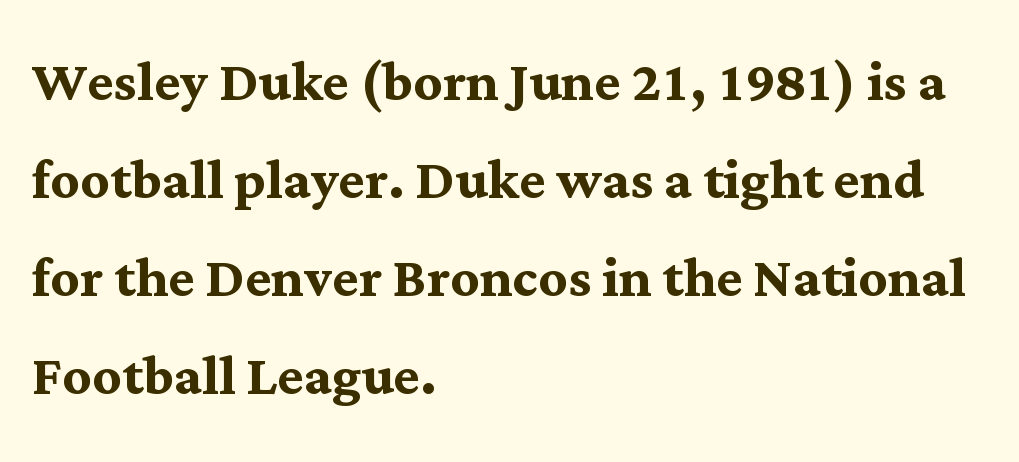
{"serif": "yes", "italic": "no", "bold": "yes", "weight": "semibold", "width": "normal", "stroke_contrast": "medium", "x_height": "medium", "monospaced": "no", "underline": "no", "align": "left", "line_spacing": "normal", "line_spacing_ratio": 1.38, "letter_spacing": "normal", "letter_spacing_em": 0.0, "glyph_px": 71}
